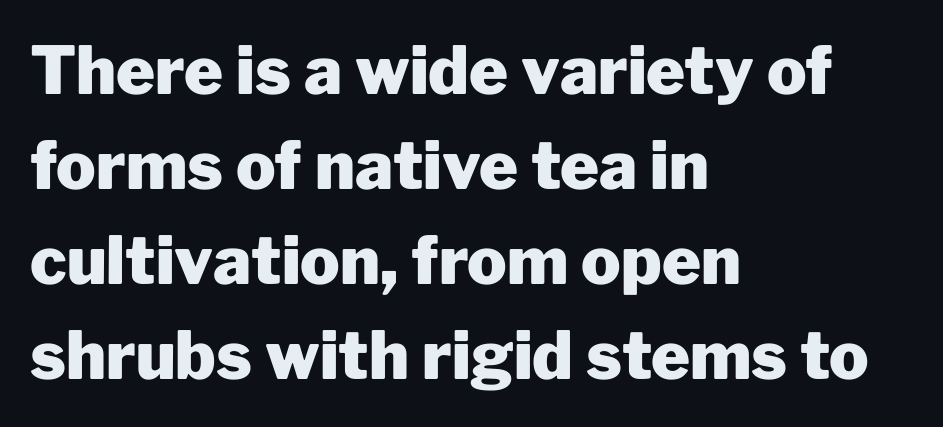
Compared with typical paragraphs, the rows here are spaced about the same. Is this a fixed-width face? No — the glyphs have proportional, varying widths. Beneath every word, the page is bare. How heavy is the stroke? Heavy — this is a bold. Tall strokes in this sample are plumb rather than angled.
